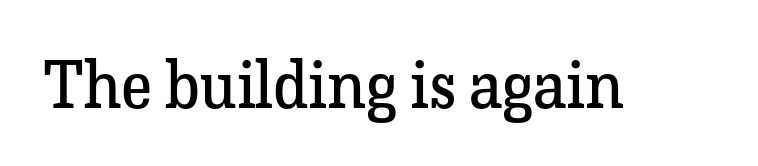
{"serif": "yes", "italic": "no", "bold": "no", "weight": "regular", "width": "normal", "stroke_contrast": "low", "x_height": "medium", "monospaced": "no", "underline": "no", "letter_spacing": "normal", "letter_spacing_em": 0.0, "glyph_px": 66}
